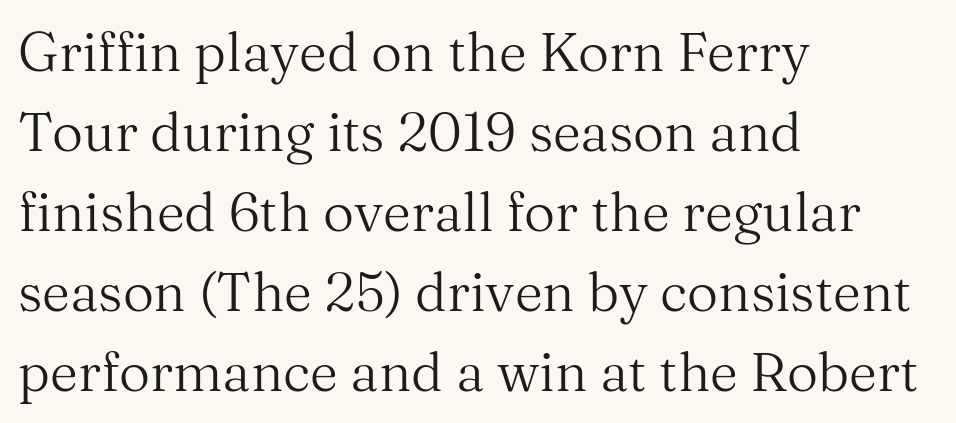
The image shows 54 px regular-weight serif type, upright; set left-aligned, normal line spacing (1.48x), normal letter spacing, not underlined; medium stroke contrast and a medium x-height.
